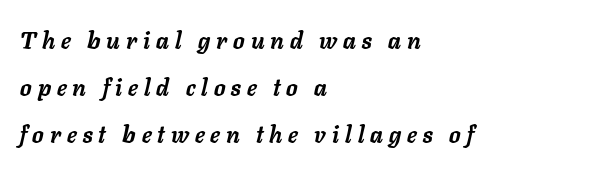
The image shows 23 px bold type, italic (leaning right); set left-aligned, loose line spacing (2.04x), unusually wide letter spacing (+0.26 em), not underlined.
